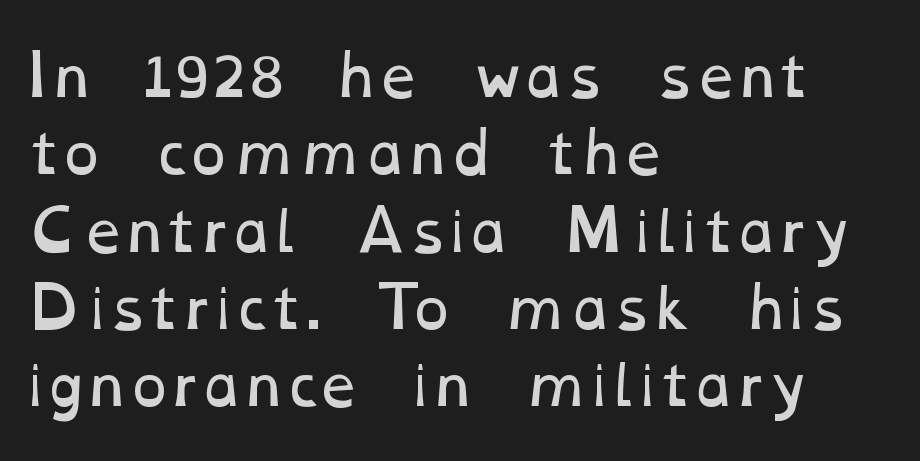
The image shows 56 px regular-weight, wide type; set left-aligned, normal line spacing (1.38x), normal letter spacing, not underlined; low stroke contrast and a medium x-height.
